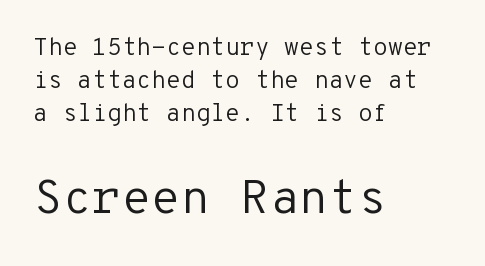
Do the characters align in a grid? Yes, the font is monospaced. Interline gaps are of average width in this sample. It's the straight-up-and-down kind of type. The following chunk of copy outweighs the initial chunk in type size. Standard letterfit; no display-style spreading of the glyphs.
